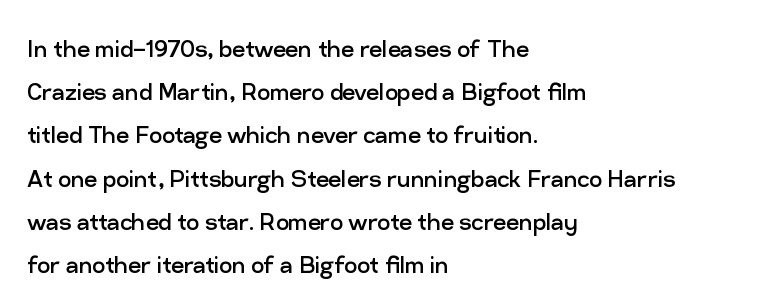
The image shows 29 px regular-weight sans-serif type, upright; set left-aligned, normal line spacing (1.49x), normal letter spacing, not underlined; low stroke contrast and a medium x-height.
